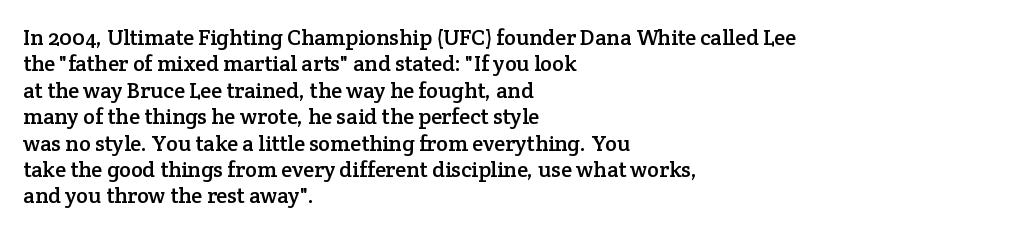
This rendering features lettering with no underline. Horizontal alignment here is leftward, the default for most running prose. These lines keep a tight, regular rhythm from letter to letter. A typesetter would mark this as roman, not italic.
